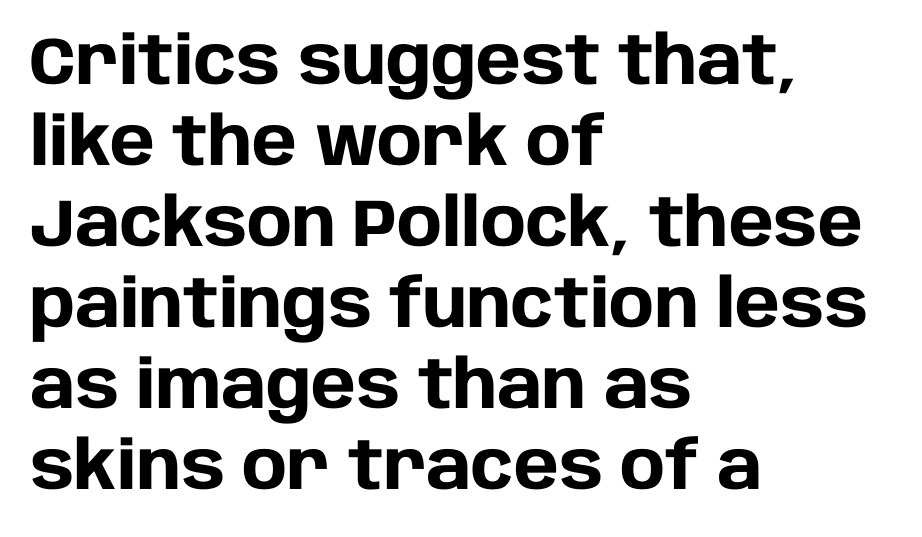
The image shows 67 px heavy sans-serif type, upright; set left-aligned, line spacing 1.21x, normal letter spacing, not underlined; low stroke contrast and a large x-height.
